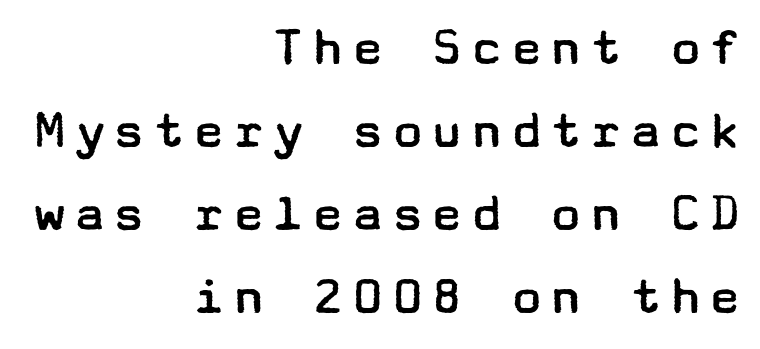
{"serif": "no", "italic": "no", "bold": "no", "weight": "regular", "width": "wide", "stroke_contrast": "low", "x_height": "medium", "underline": "no", "align": "right", "line_spacing": "normal", "line_spacing_ratio": 1.48, "glyph_px": 56}
